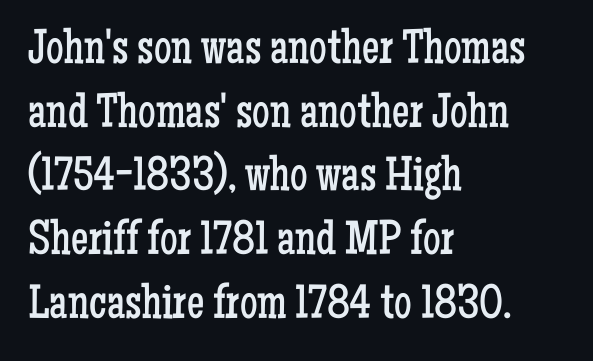
Q: Is the text bold? A: No.
Q: Is the text italic (slanted)? A: No, it is upright.
Q: Is the typeface a serif or a sans-serif typeface? A: Serif.
Q: Is the text underlined? A: No.
Q: How is the paragraph aligned? A: Left-aligned.
Q: Is the spacing between letters normal or unusually wide? A: Normal.
Q: Is the spacing between lines tight, normal or loose? A: Normal.
Q: Width (condensed, normal, or wide)? A: Condensed.
Q: Stroke contrast? A: Low.
Q: x-height? A: Medium.
Q: Monospaced? A: No.
